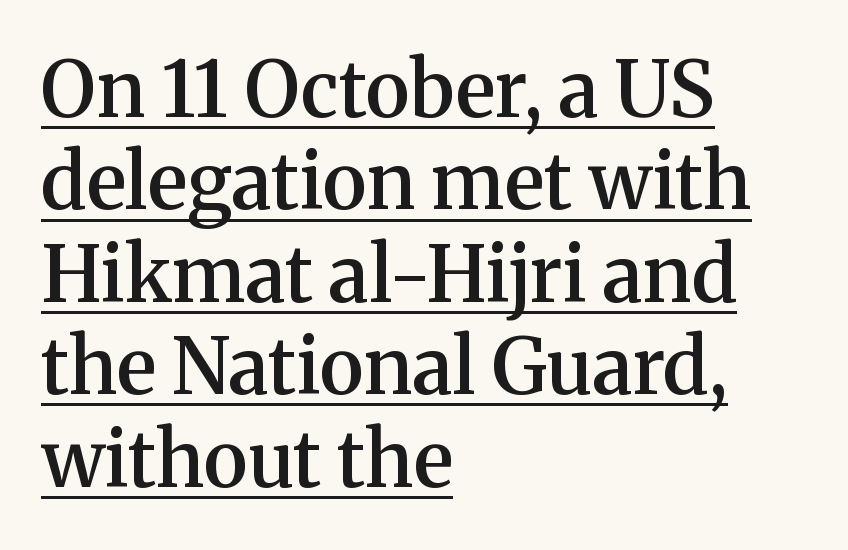
Q: Is the text bold? A: Semi-bold.
Q: Is the text italic (slanted)? A: No, it is upright.
Q: Is the typeface a serif or a sans-serif typeface? A: Serif.
Q: Is the text underlined? A: Yes.
Q: How is the paragraph aligned? A: Left-aligned.
Q: Is the spacing between letters normal or unusually wide? A: Normal.
Q: Width (condensed, normal, or wide)? A: Normal.
Q: Stroke contrast? A: Medium.
Q: x-height? A: Medium.
Q: Monospaced? A: No.
